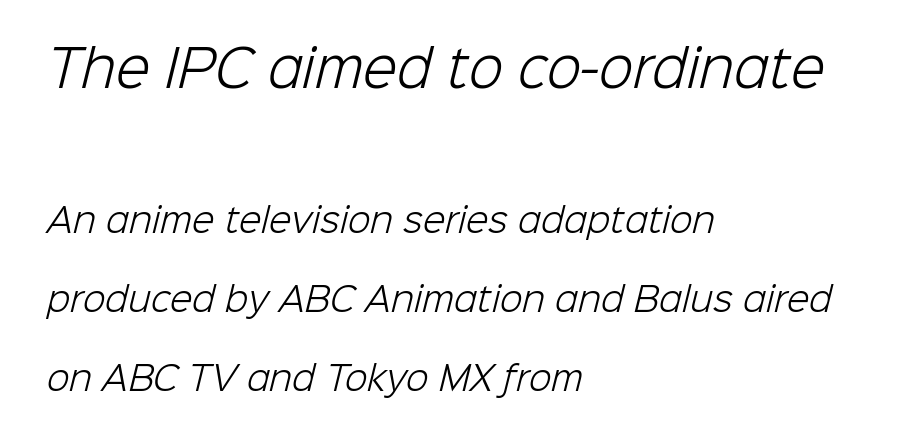
Q: Is the text bold? A: No.
Q: Is the typeface a serif or a sans-serif typeface? A: Sans-serif.
Q: Is the text underlined? A: No.
Q: How is the paragraph aligned? A: Left-aligned.
Q: Is the spacing between letters normal or unusually wide? A: Normal.
Q: Is the spacing between lines tight, normal or loose? A: Loose.
Q: Which block of text is set in a larger size, the first (top) or the second (bottom)? A: The first (top) one.
Q: Width (condensed, normal, or wide)? A: Normal.
Q: Stroke contrast? A: Low.
Q: x-height? A: Medium.
Q: Monospaced? A: No.
